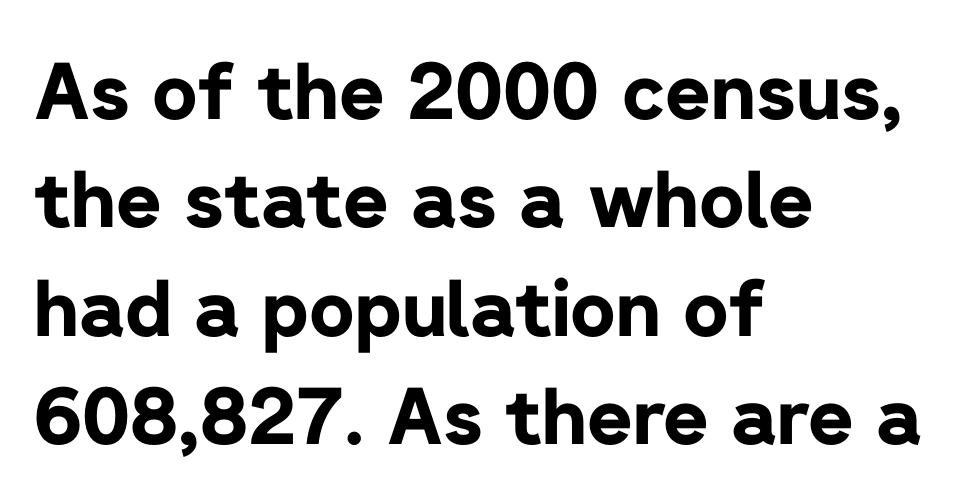
The image shows 78 px bold sans-serif type, upright; set left-aligned, normal line spacing (1.39x), normal letter spacing, not underlined; low stroke contrast and a medium x-height.
